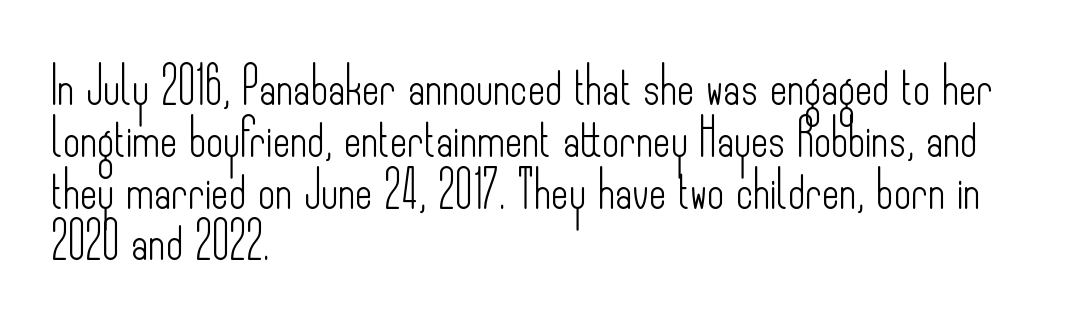
The image shows 37 px light, condensed sans-serif type, upright; set left-aligned, normal line spacing (1.4x), normal letter spacing, not underlined; low stroke contrast and a small x-height.
